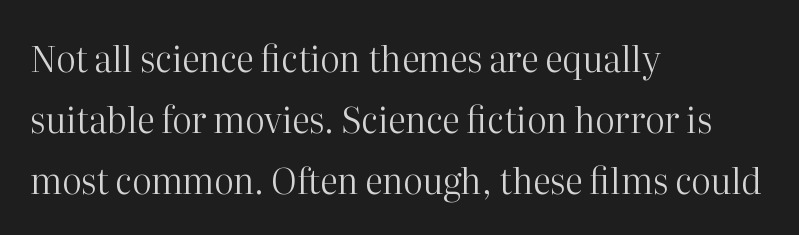
{"serif": "yes", "italic": "no", "bold": "no", "weight": "regular", "width": "normal", "stroke_contrast": "high", "x_height": "medium", "monospaced": "no", "underline": "no", "align": "left", "line_spacing_ratio": 1.74, "letter_spacing": "normal", "letter_spacing_em": 0.0, "glyph_px": 35}
